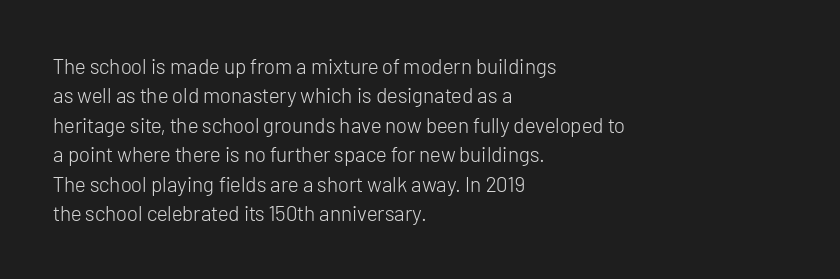
{"italic": "no", "bold": "no", "underline": "no", "align": "left", "line_spacing": "normal", "line_spacing_ratio": 1.4, "letter_spacing": "normal", "letter_spacing_em": 0.0, "glyph_px": 21}
